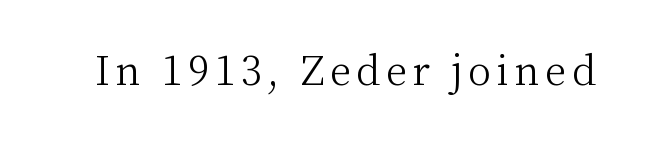
Q: Is the text bold? A: No.
Q: Is the text italic (slanted)? A: No, it is upright.
Q: Is the typeface a serif or a sans-serif typeface? A: Serif.
Q: Is the text underlined? A: No.
Q: Width (condensed, normal, or wide)? A: Normal.
Q: Stroke contrast? A: Medium.
Q: x-height? A: Medium.
Q: Monospaced? A: No.
